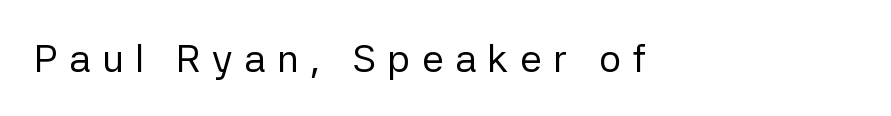
The image shows 39 px regular-weight sans-serif type, upright; set left-aligned, unusually wide letter spacing (+0.29 em), not underlined; low stroke contrast and a medium x-height.
